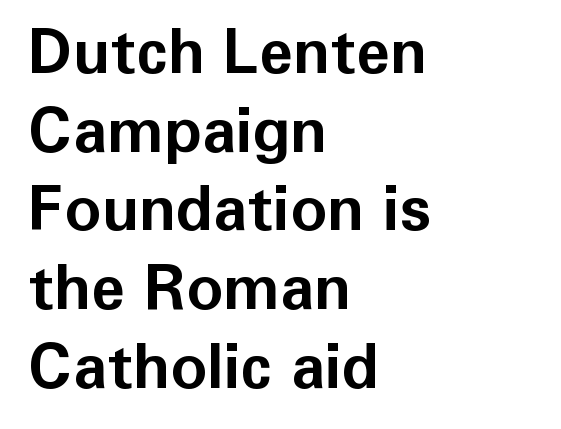
Q: Is the text bold? A: Yes.
Q: Is the text italic (slanted)? A: No, it is upright.
Q: Is the typeface a serif or a sans-serif typeface? A: Sans-serif.
Q: Is the text underlined? A: No.
Q: How is the paragraph aligned? A: Left-aligned.
Q: Is the spacing between letters normal or unusually wide? A: Normal.
Q: Is the spacing between lines tight, normal or loose? A: Normal.
Q: Width (condensed, normal, or wide)? A: Normal.
Q: Stroke contrast? A: Low.
Q: x-height? A: Medium.
Q: Monospaced? A: No.
